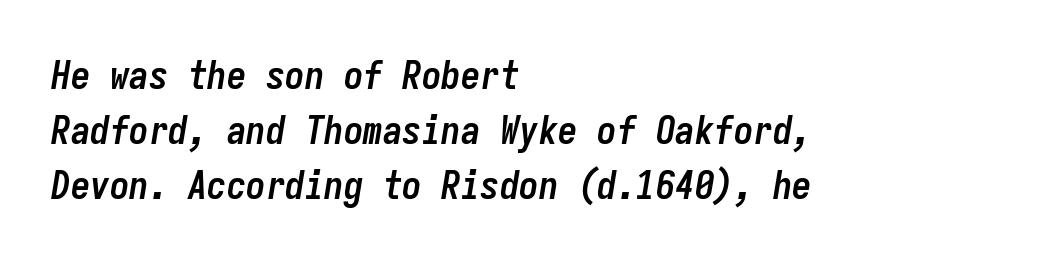
The image shows 39 px semibold, condensed type, italic (leaning right), monospaced; set left-aligned, normal line spacing (1.41x), normal letter spacing, not underlined; low stroke contrast and a medium x-height.
